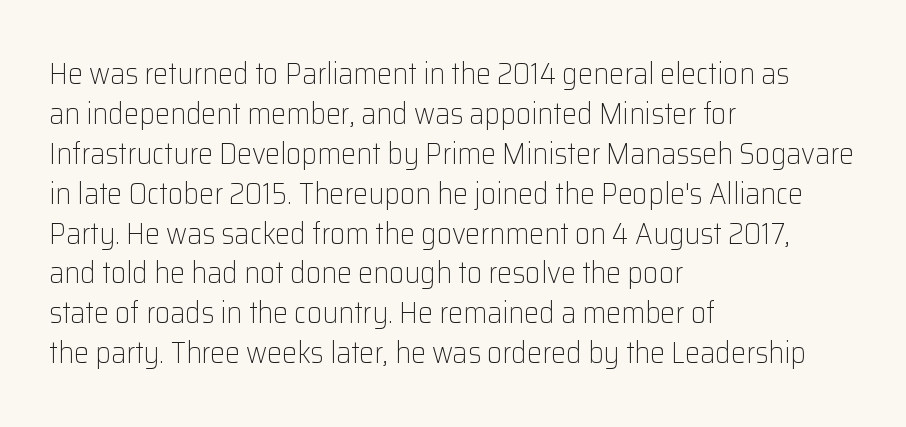
{"serif": "no", "italic": "no", "bold": "no", "weight": "light", "width": "normal", "stroke_contrast": "low", "x_height": "medium", "monospaced": "no", "underline": "no", "align": "left", "line_spacing": "normal", "line_spacing_ratio": 1.33, "letter_spacing": "normal", "letter_spacing_em": 0.0, "glyph_px": 30}
